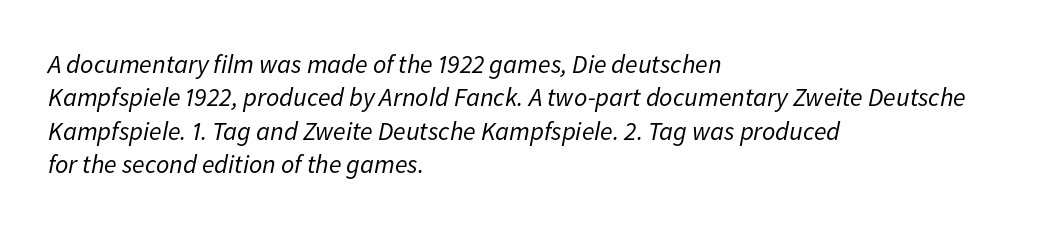
Q: Is the text bold? A: No.
Q: Is the text italic (slanted)? A: Yes, it leans right by about 11 degrees.
Q: Is the text underlined? A: No.
Q: How is the paragraph aligned? A: Left-aligned.
Q: Is the spacing between letters normal or unusually wide? A: Normal.
Q: Is the spacing between lines tight, normal or loose? A: Normal.
